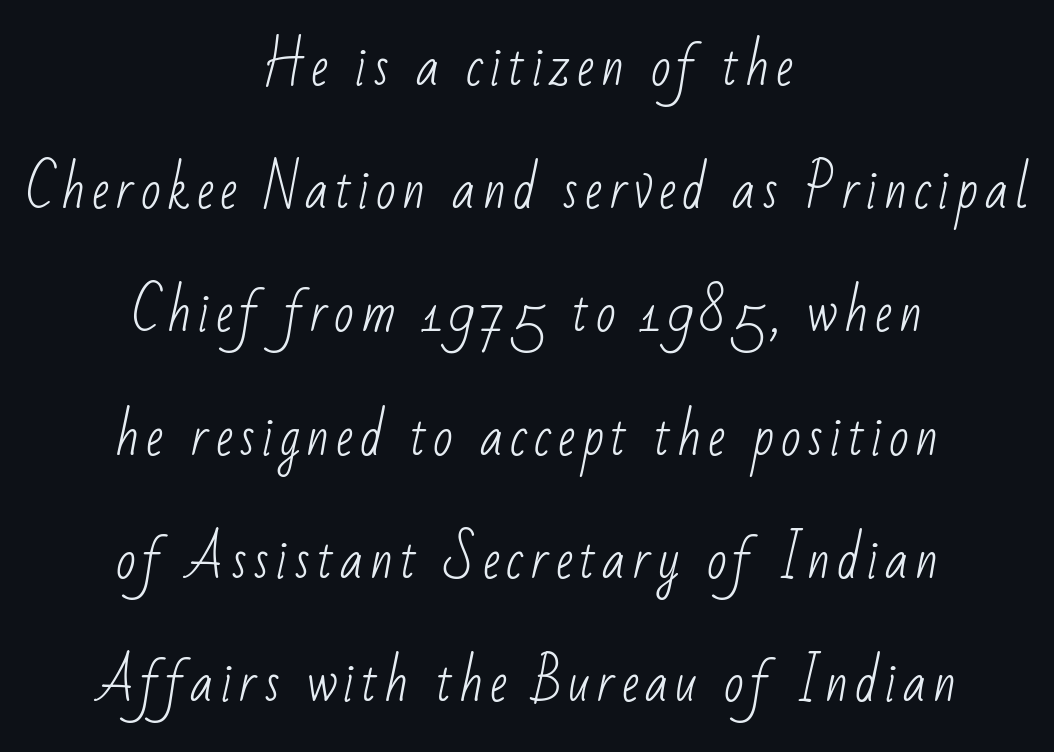
Students, observe: this is what heavily led, spacious text looks like. Weight class: somewhere from thin through regular. The face used here is proportionally spaced, like ordinary book or web type. Every row of glyphs is offset so its center matches the block's center. The foot of each line stays bare and open.
